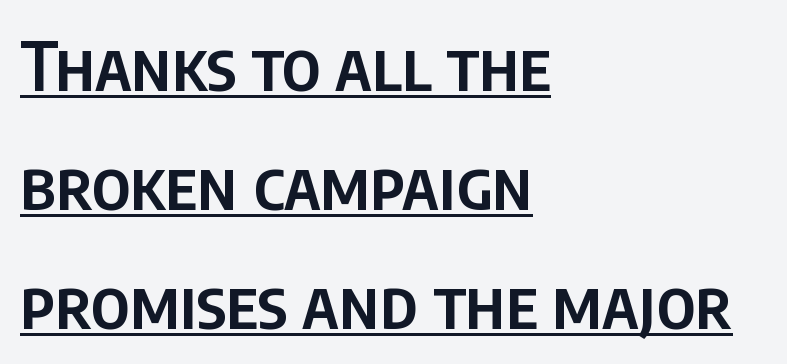
Q: Is the text bold? A: Semi-bold.
Q: Is the text italic (slanted)? A: No, it is upright.
Q: Is the typeface a serif or a sans-serif typeface? A: Sans-serif.
Q: Is the text underlined? A: Yes.
Q: How is the paragraph aligned? A: Left-aligned.
Q: Is the spacing between letters normal or unusually wide? A: Normal.
Q: Width (condensed, normal, or wide)? A: Condensed.
Q: Stroke contrast? A: Low.
Q: x-height? A: Large.
Q: Monospaced? A: No.
